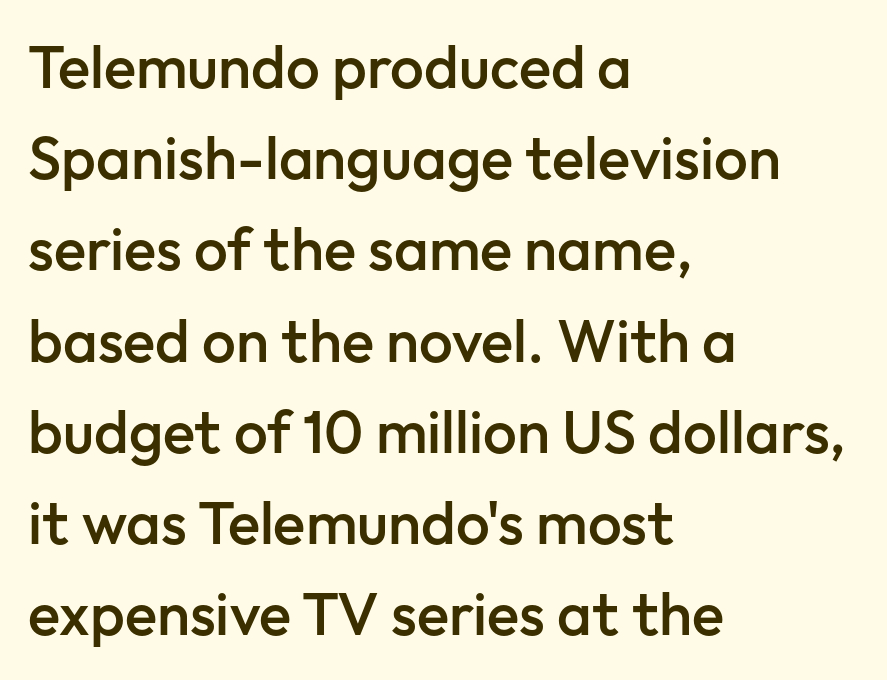
The image shows 60 px semibold sans-serif type, upright; set left-aligned, normal line spacing (1.52x), normal letter spacing, not underlined; low stroke contrast and a medium x-height.
